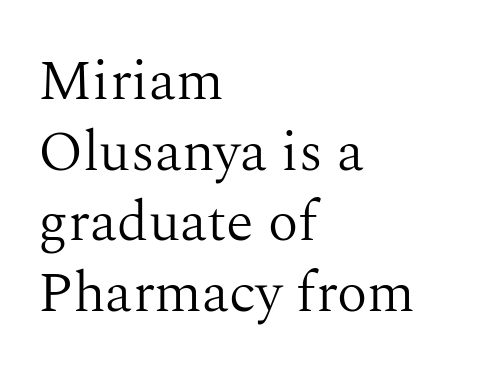
Q: Is the text bold? A: No.
Q: Is the text italic (slanted)? A: No, it is upright.
Q: Is the typeface a serif or a sans-serif typeface? A: Serif.
Q: Is the text underlined? A: No.
Q: How is the paragraph aligned? A: Left-aligned.
Q: Is the spacing between letters normal or unusually wide? A: Normal.
Q: Width (condensed, normal, or wide)? A: Normal.
Q: Stroke contrast? A: Medium.
Q: x-height? A: Medium.
Q: Monospaced? A: No.
